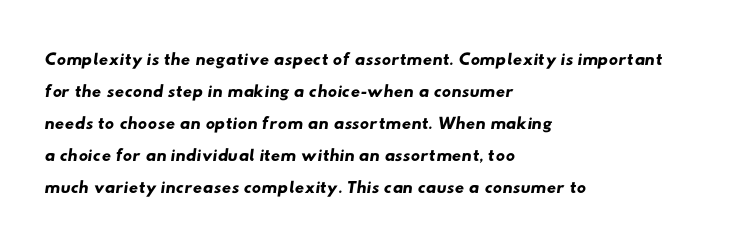
The image shows 26 px text type; set left-aligned, line spacing 1.23x, normal letter spacing, not underlined.
